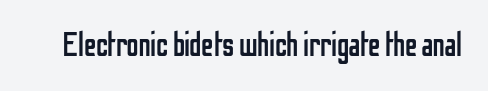
{"serif": "no", "italic": "no", "bold": "no", "weight": "regular", "width": "condensed", "stroke_contrast": "low", "x_height": "medium", "monospaced": "no", "underline": "no", "letter_spacing": "normal", "letter_spacing_em": 0.0, "glyph_px": 34}
